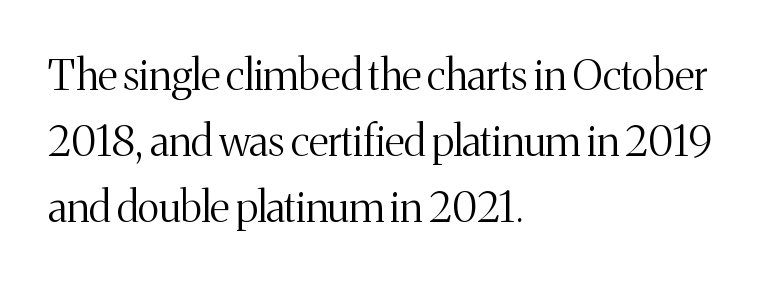
Lines of text with bare space underneath. Compared with a typical body face, this is equally light or lighter still. Does the type have serifs? Yes, each stem ends in a small foot. The block of text has a typical density, with ordinary space between rows.
